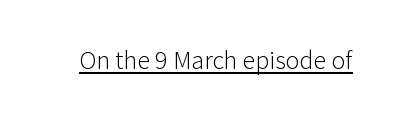
The image shows 26 px text type, upright; set normal letter spacing, underlined.
